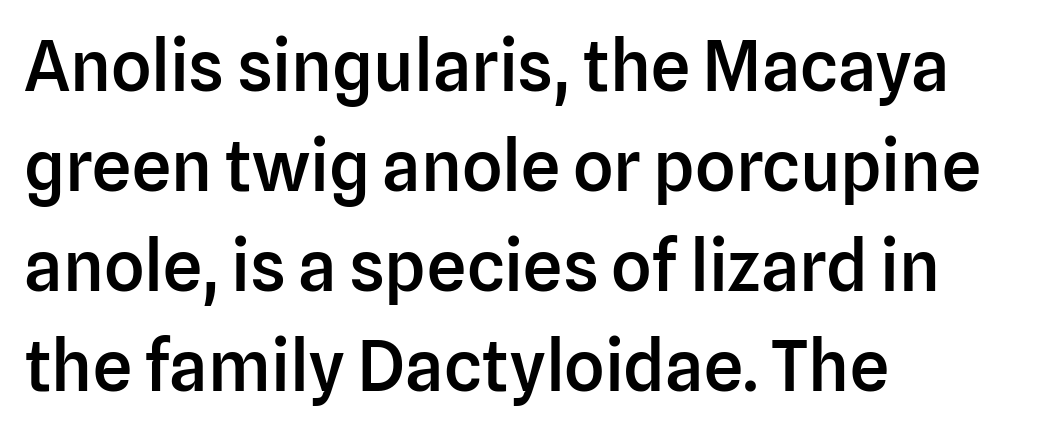
Is there any slant? The stems are plumb. Successive baselines arrive at the customary interval. Horizontally, the lines are justified to the leading edge only. The line texture is even and compact thanks to regular tracking.
